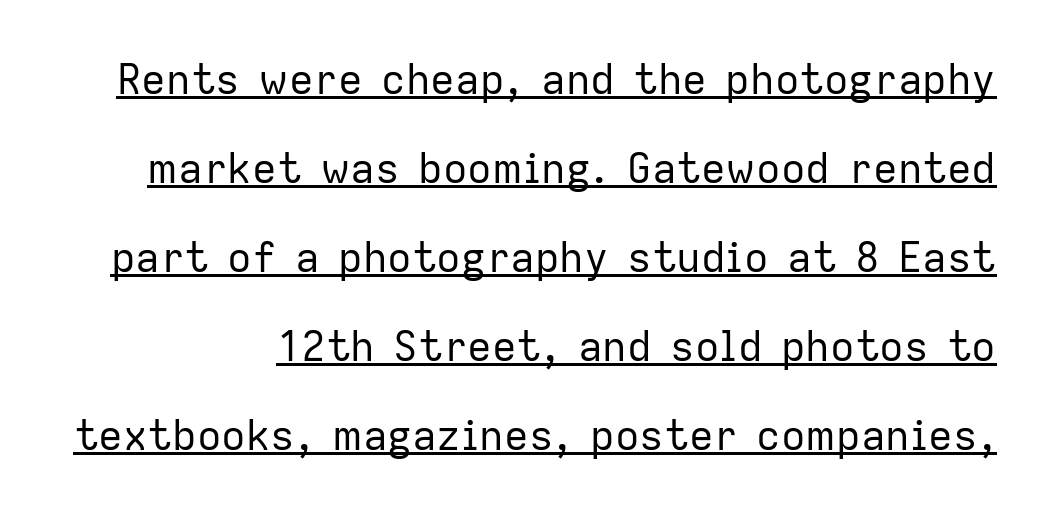
{"serif": "no", "italic": "no", "bold": "no", "weight": "regular", "width": "normal", "stroke_contrast": "low", "x_height": "medium", "monospaced": "no", "underline": "yes", "line_spacing": "loose", "line_spacing_ratio": 2.17, "letter_spacing": "normal", "letter_spacing_em": 0.0, "glyph_px": 41}
